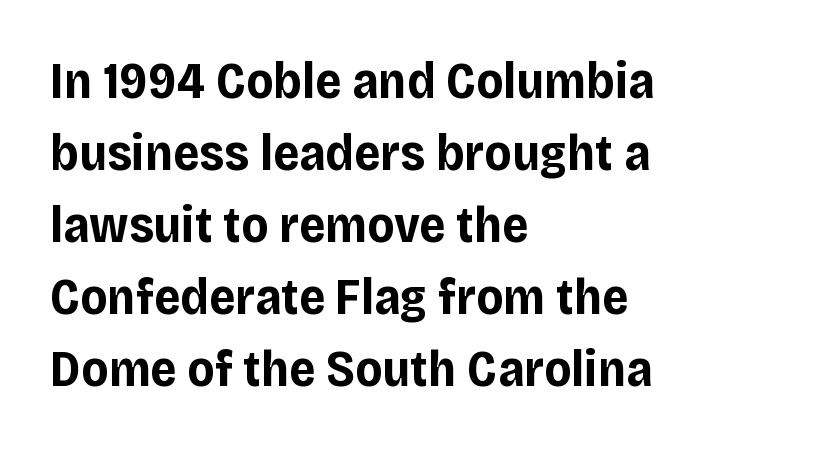
Q: Is the text bold? A: Yes.
Q: Is the text italic (slanted)? A: No, it is upright.
Q: Is the typeface a serif or a sans-serif typeface? A: Sans-serif.
Q: Is the text underlined? A: No.
Q: How is the paragraph aligned? A: Left-aligned.
Q: Is the spacing between letters normal or unusually wide? A: Normal.
Q: Is the spacing between lines tight, normal or loose? A: Normal.
Q: Width (condensed, normal, or wide)? A: Normal.
Q: Stroke contrast? A: Low.
Q: x-height? A: Large.
Q: Monospaced? A: No.
